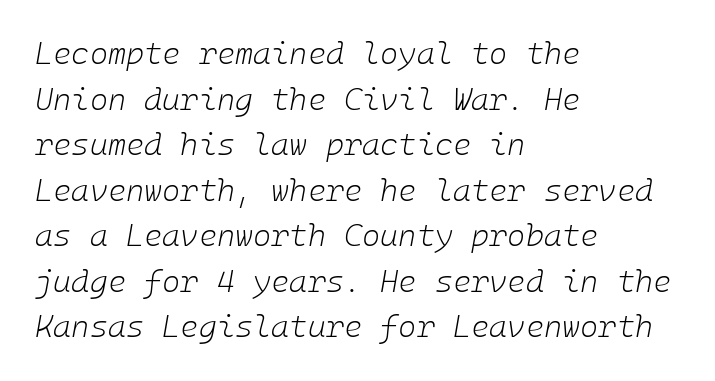
The compositor pushed each line to the left boundary. Vertically, the passage feels balanced, rows spaced as you'd expect. When letters slant like this, we call the style italic. Compared with typical body copy, the letter spacing here is the same.
